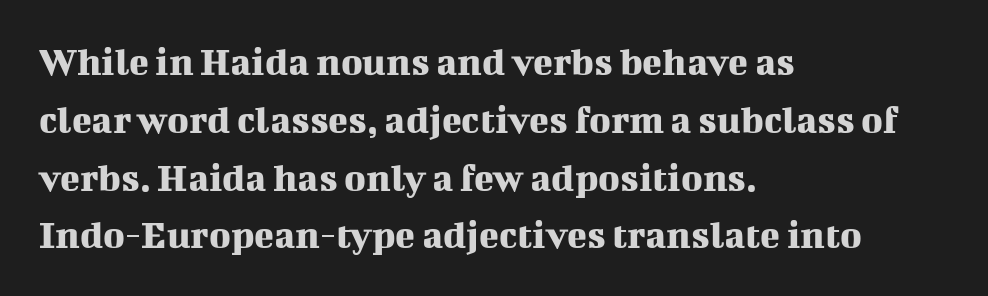
Q: Is the text italic (slanted)? A: No, it is upright.
Q: Is the typeface a serif or a sans-serif typeface? A: Serif.
Q: Is the text underlined? A: No.
Q: How is the paragraph aligned? A: Left-aligned.
Q: Is the spacing between letters normal or unusually wide? A: Normal.
Q: Is the spacing between lines tight, normal or loose? A: Normal.
Q: Width (condensed, normal, or wide)? A: Normal.
Q: Stroke contrast? A: Medium.
Q: x-height? A: Medium.
Q: Monospaced? A: No.
